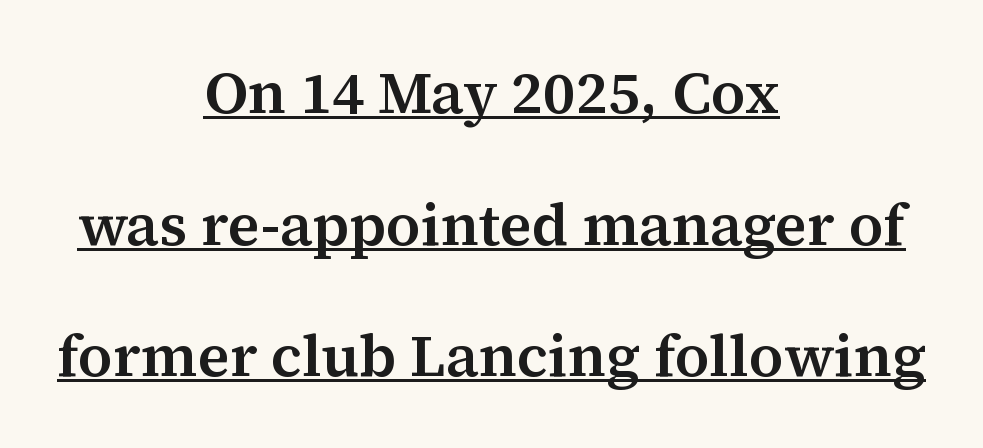
{"serif": "yes", "italic": "no", "width": "normal", "stroke_contrast": "medium", "x_height": "medium", "monospaced": "no", "underline": "yes", "align": "center", "line_spacing": "loose", "line_spacing_ratio": 2.23, "letter_spacing": "normal", "letter_spacing_em": 0.0, "glyph_px": 59}
